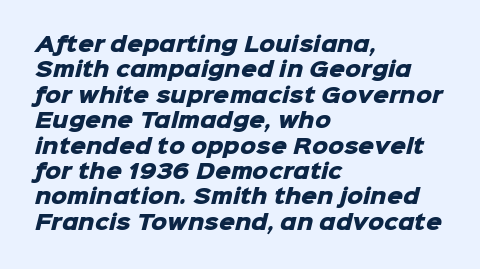
{"bold": "yes", "underline": "no", "align": "left", "line_spacing": "normal", "line_spacing_ratio": 1.27, "letter_spacing": "normal", "letter_spacing_em": 0.0, "glyph_px": 20}
